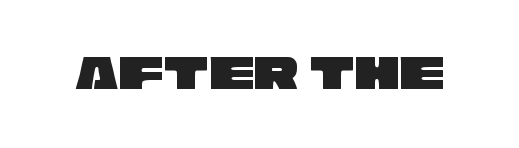
Q: Is the typeface a serif or a sans-serif typeface? A: Sans-serif.
Q: Is the text underlined? A: No.
Q: Is the spacing between letters normal or unusually wide? A: Normal.
Q: Width (condensed, normal, or wide)? A: Wide.
Q: Stroke contrast? A: Low.
Q: x-height? A: Large.
Q: Monospaced? A: No.
